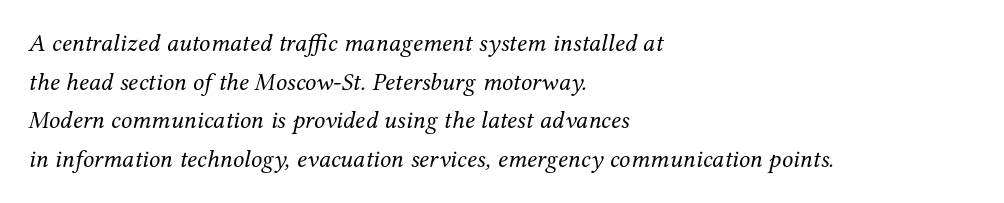
Q: Is the text bold? A: No.
Q: Is the text italic (slanted)? A: Yes, it leans right by about 12 degrees.
Q: Is the text underlined? A: No.
Q: How is the paragraph aligned? A: Left-aligned.
Q: Is the spacing between letters normal or unusually wide? A: Normal.
Q: Is the spacing between lines tight, normal or loose? A: Normal.
